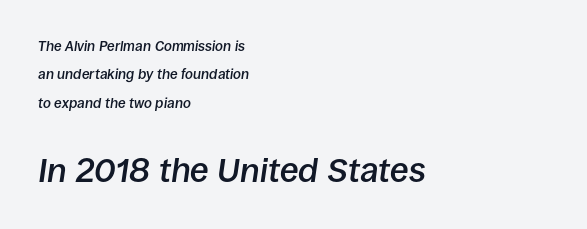
{"italic": "yes", "lean": "right", "slant_degrees": 8, "bold": "semi", "weight": "semibold", "width": "normal", "stroke_contrast": "low", "x_height": "large", "monospaced": "no", "underline": "no", "align": "left", "line_spacing": "loose", "line_spacing_ratio": 2.03, "letter_spacing": "normal", "letter_spacing_em": 0.0, "larger_block": "second", "size_ratio": 2.43, "glyph_px": 34}
